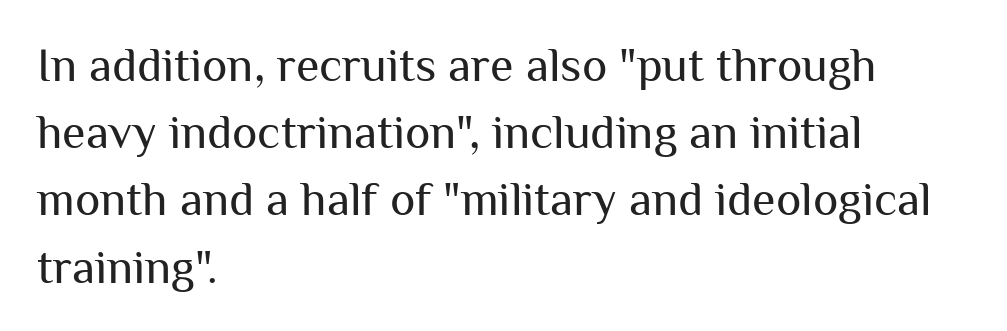
Q: Is the text bold? A: No.
Q: Is the text italic (slanted)? A: No, it is upright.
Q: Is the typeface a serif or a sans-serif typeface? A: Sans-serif.
Q: Is the text underlined? A: No.
Q: How is the paragraph aligned? A: Left-aligned.
Q: Is the spacing between letters normal or unusually wide? A: Normal.
Q: Is the spacing between lines tight, normal or loose? A: Normal.
Q: Width (condensed, normal, or wide)? A: Normal.
Q: Stroke contrast? A: Medium.
Q: x-height? A: Medium.
Q: Monospaced? A: No.
